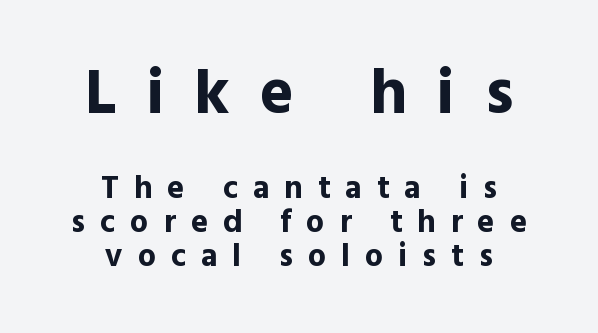
The image shows 64 px bold sans-serif type, upright; set centered, tight line spacing (1.06x), unusually wide letter spacing (+0.47 em), not underlined; the first (top) block is 2.0x larger; a medium x-height.
